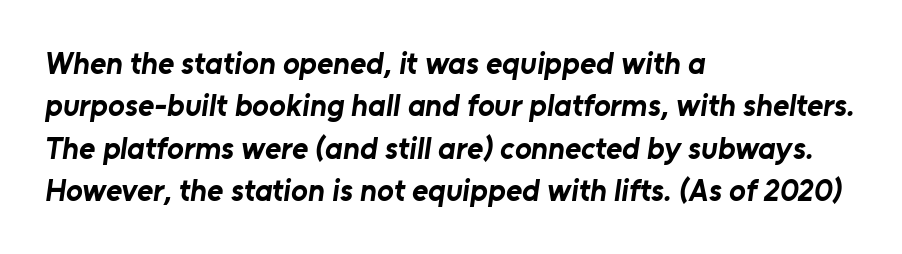
{"serif": "no", "bold": "yes", "weight": "bold", "width": "normal", "stroke_contrast": "low", "x_height": "medium", "monospaced": "no", "underline": "no", "align": "left", "line_spacing": "normal", "line_spacing_ratio": 1.37, "letter_spacing": "normal", "letter_spacing_em": 0.0, "glyph_px": 31}
